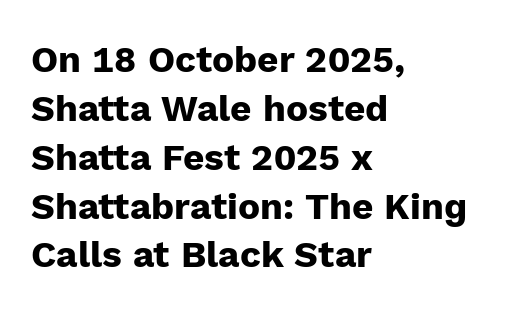
Q: Is the text bold? A: Yes.
Q: Is the text italic (slanted)? A: No, it is upright.
Q: Is the typeface a serif or a sans-serif typeface? A: Sans-serif.
Q: Is the text underlined? A: No.
Q: How is the paragraph aligned? A: Left-aligned.
Q: Is the spacing between letters normal or unusually wide? A: Normal.
Q: Is the spacing between lines tight, normal or loose? A: Normal.
Q: Width (condensed, normal, or wide)? A: Normal.
Q: Stroke contrast? A: Low.
Q: x-height? A: Medium.
Q: Monospaced? A: No.
